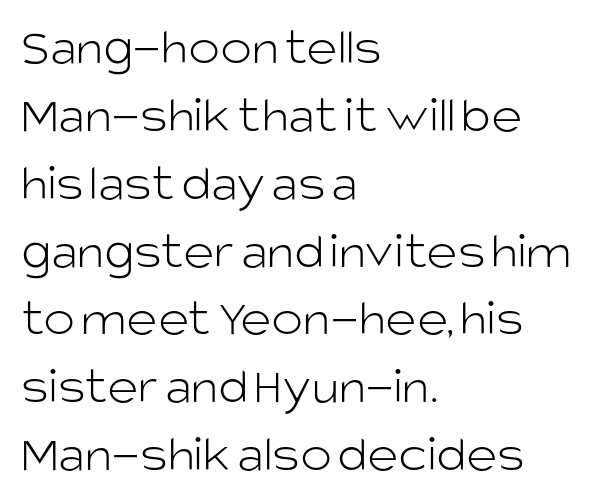
The image shows 53 px light sans-serif type, upright; set left-aligned, normal line spacing (1.28x), normal letter spacing, not underlined; low stroke contrast and a large x-height.
